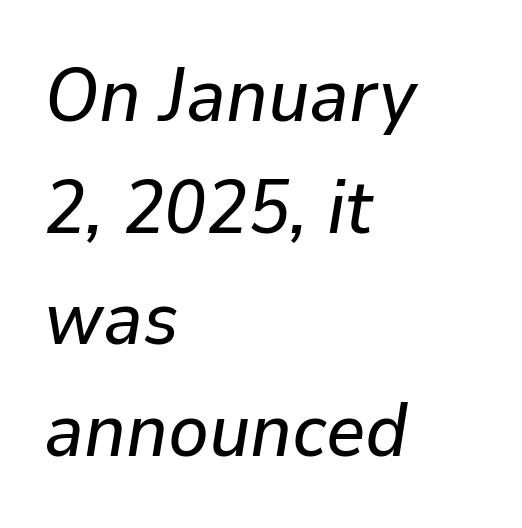
{"italic": "yes", "lean": "right", "slant_degrees": 9, "width": "normal", "stroke_contrast": "low", "x_height": "medium", "monospaced": "no", "underline": "no", "align": "left", "line_spacing": "normal", "line_spacing_ratio": 1.47, "letter_spacing": "normal", "letter_spacing_em": 0.0, "glyph_px": 76}
